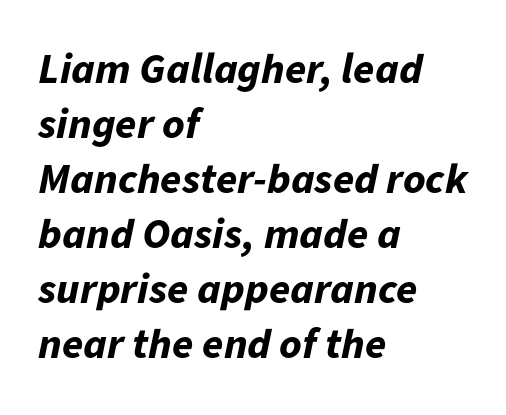
Q: Is the text bold? A: Yes.
Q: Is the text italic (slanted)? A: Yes, it leans right by about 11 degrees.
Q: Is the text underlined? A: No.
Q: How is the paragraph aligned? A: Left-aligned.
Q: Is the spacing between letters normal or unusually wide? A: Normal.
Q: Is the spacing between lines tight, normal or loose? A: Normal.
Q: Width (condensed, normal, or wide)? A: Normal.
Q: Stroke contrast? A: Low.
Q: x-height? A: Medium.
Q: Monospaced? A: No.
